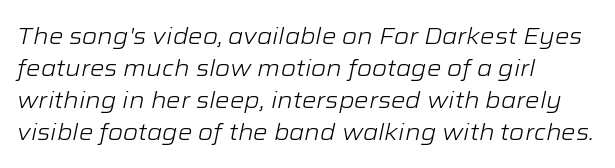
These lines stack with their left ends in a neat column. Think standard paragraph weight, or any step lighter than that. Here the glyphs are tracked normally, forming tight word shapes. This rendering features lettering with no underline. Notice how descenders clear the ascenders below comfortably — that's standard leading. The text carries the slant typical of an italic or oblique font.
